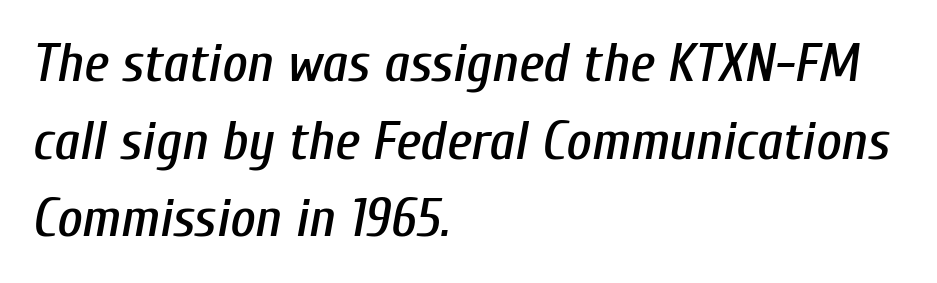
The image shows 55 px condensed type, italic (leaning right); set left-aligned, normal line spacing (1.41x), normal letter spacing, not underlined; low stroke contrast and a medium x-height.
